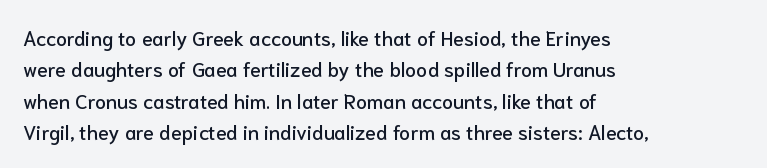
{"italic": "no", "underline": "no", "align": "left", "line_spacing": "normal", "line_spacing_ratio": 1.57, "letter_spacing": "normal", "letter_spacing_em": 0.0, "glyph_px": 20}
